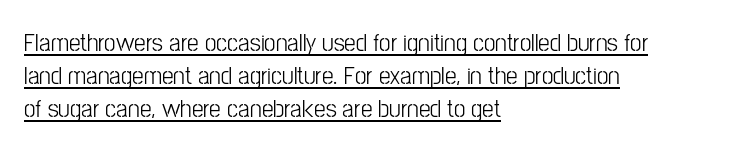
A light-to-regular cut is what we see here. Line spacing here is normal. Every row of glyphs begins at an identical x-position on the left. Unlike italic type, these characters show no tilt at all. Does extra space separate the letters? No, they use regular spacing. The glyphs are accompanied by a horizontal stroke just below them.
